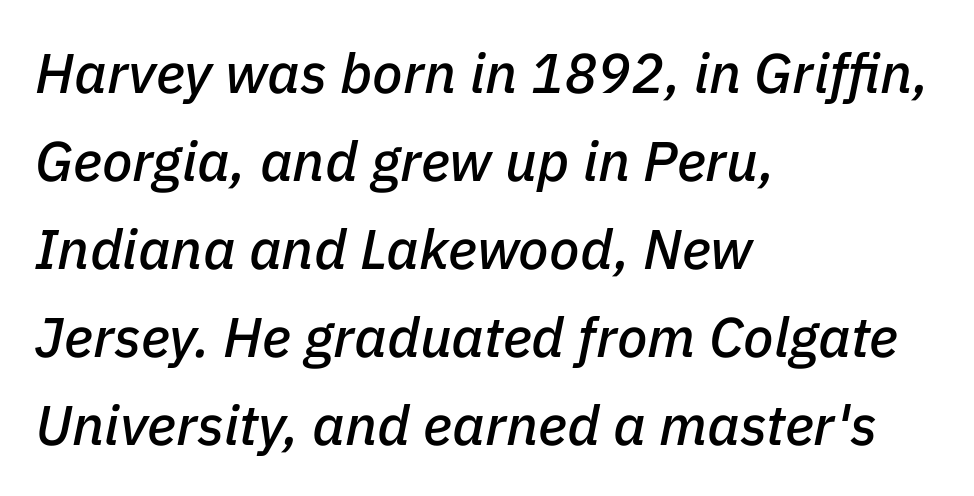
{"italic": "yes", "lean": "right", "slant_degrees": 11, "width": "normal", "stroke_contrast": "low", "x_height": "medium", "monospaced": "no", "underline": "no", "align": "left", "line_spacing": "normal", "line_spacing_ratio": 1.57, "letter_spacing": "normal", "letter_spacing_em": 0.0, "glyph_px": 56}
